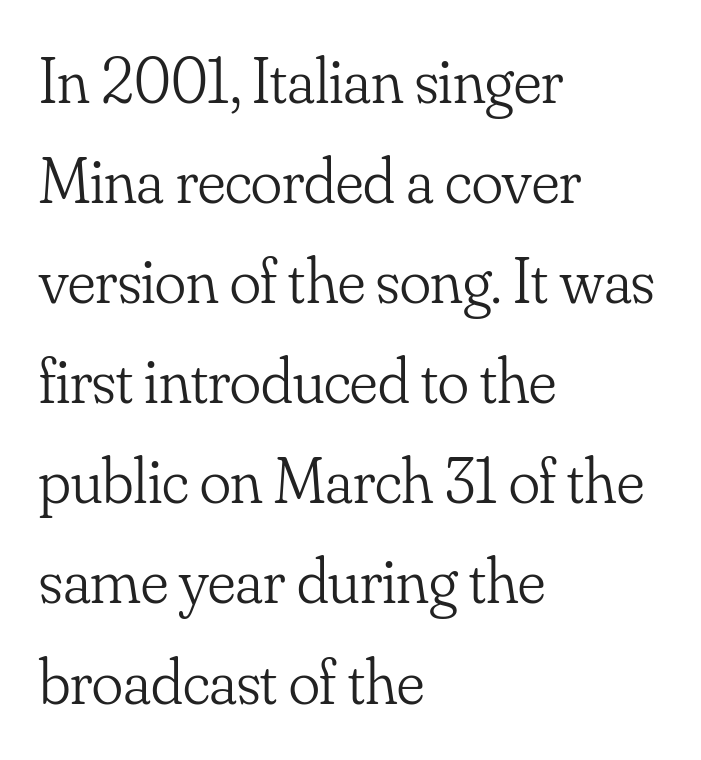
{"serif": "yes", "italic": "no", "bold": "no", "weight": "light", "width": "normal", "stroke_contrast": "low", "x_height": "small", "monospaced": "no", "underline": "no", "align": "left", "line_spacing": "normal", "line_spacing_ratio": 1.54, "letter_spacing": "normal", "letter_spacing_em": 0.0, "glyph_px": 65}
